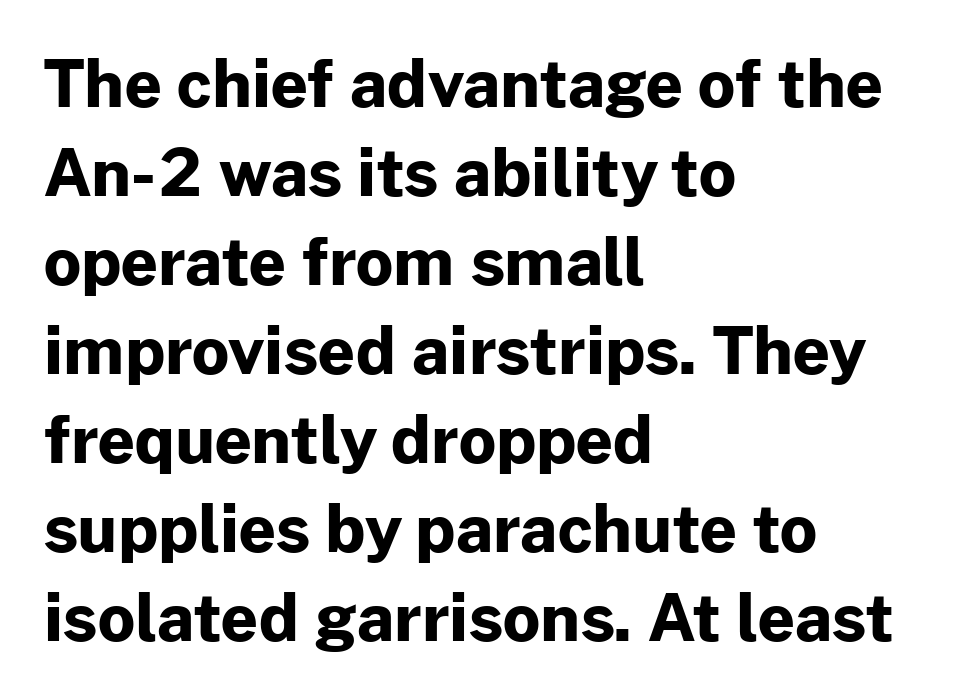
Q: Is the text bold? A: Yes.
Q: Is the text italic (slanted)? A: No, it is upright.
Q: Is the typeface a serif or a sans-serif typeface? A: Sans-serif.
Q: Is the text underlined? A: No.
Q: How is the paragraph aligned? A: Left-aligned.
Q: Is the spacing between letters normal or unusually wide? A: Normal.
Q: Is the spacing between lines tight, normal or loose? A: Normal.
Q: Width (condensed, normal, or wide)? A: Normal.
Q: Stroke contrast? A: Low.
Q: x-height? A: Medium.
Q: Monospaced? A: No.
